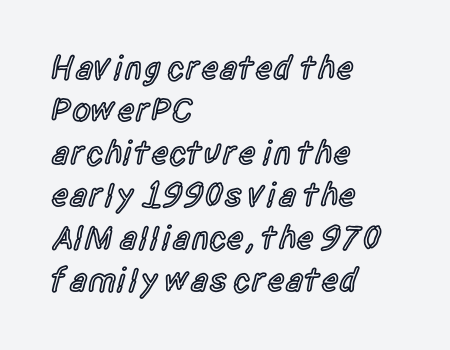
A semibold gives these letters moderate extra thickness, short of bold. Compared with typical paragraphs, the rows here are spaced about the same. This sample uses a sans-serif face. Character widths vary here, with narrow letters taking less room than wide ones.
